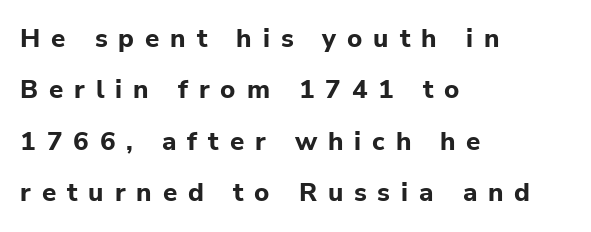
{"italic": "no", "bold": "yes", "underline": "no", "align": "left", "line_spacing": "loose", "line_spacing_ratio": 1.98, "letter_spacing": "wide", "letter_spacing_em": 0.42, "glyph_px": 26}
